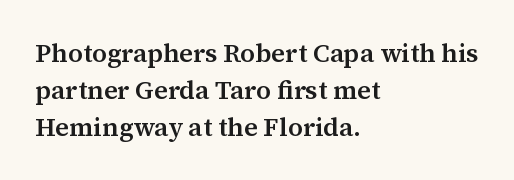
Q: Is the text bold? A: Semi-bold.
Q: Is the text italic (slanted)? A: No, it is upright.
Q: Is the text underlined? A: No.
Q: How is the paragraph aligned? A: Left-aligned.
Q: Is the spacing between letters normal or unusually wide? A: Normal.
Q: Is the spacing between lines tight, normal or loose? A: Normal.
